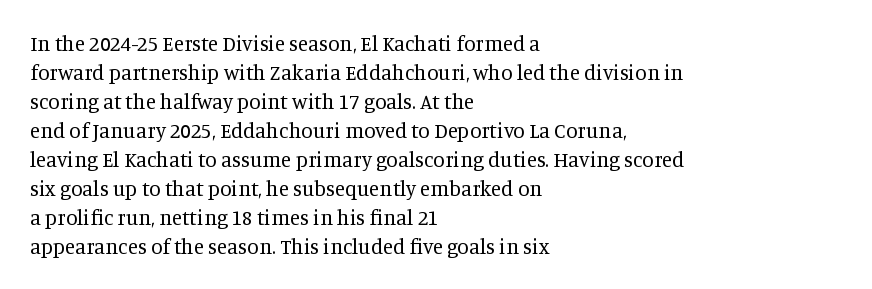
Q: Is the text bold? A: No.
Q: Is the text italic (slanted)? A: No, it is upright.
Q: Is the text underlined? A: No.
Q: How is the paragraph aligned? A: Left-aligned.
Q: Is the spacing between letters normal or unusually wide? A: Normal.
Q: Is the spacing between lines tight, normal or loose? A: Normal.
